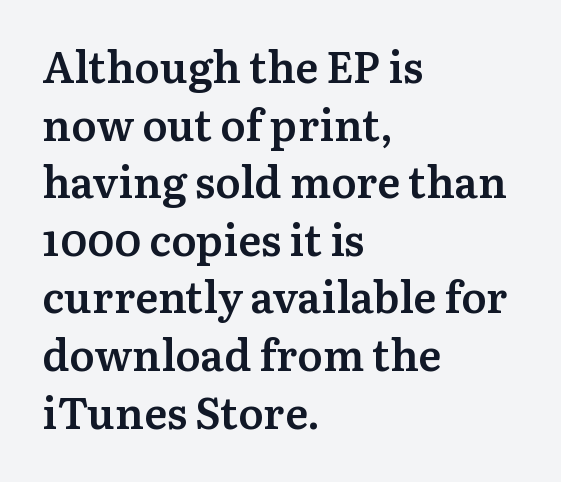
{"serif": "yes", "italic": "no", "bold": "semi", "weight": "semibold", "width": "normal", "stroke_contrast": "medium", "x_height": "medium", "monospaced": "no", "underline": "no", "align": "left", "line_spacing": "normal", "line_spacing_ratio": 1.34, "letter_spacing": "normal", "letter_spacing_em": 0.0, "glyph_px": 43}
